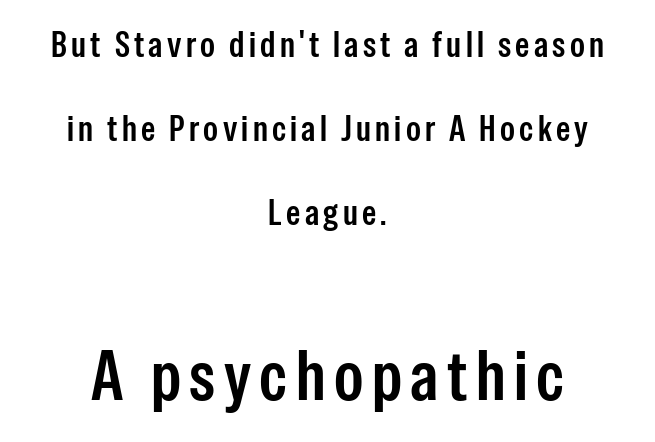
{"serif": "no", "italic": "no", "bold": "semi", "weight": "semibold", "width": "condensed", "stroke_contrast": "low", "x_height": "medium", "monospaced": "no", "underline": "no", "align": "center", "line_spacing": "loose", "line_spacing_ratio": 2.33, "larger_block": "second", "size_ratio": 1.97, "glyph_px": 71}
